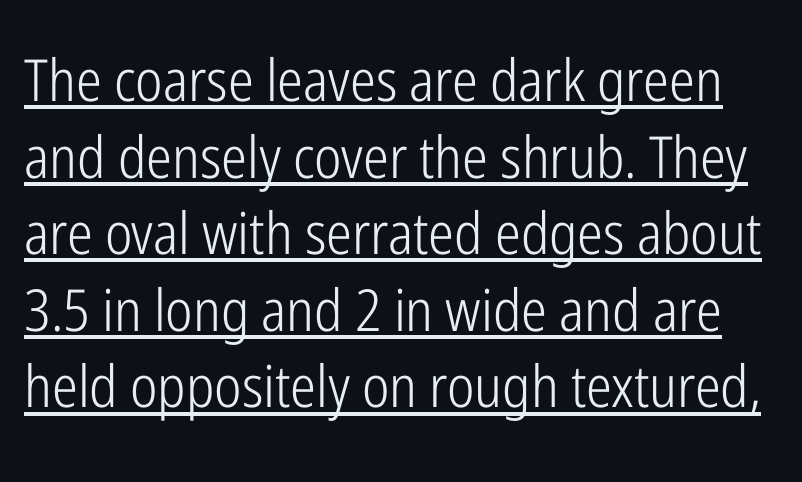
The image shows 58 px light, condensed sans-serif type, upright; set normal line spacing (1.32x), normal letter spacing, underlined; low stroke contrast and a medium x-height.
